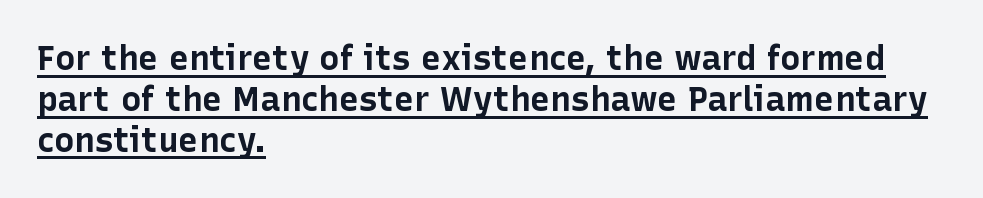
The image shows 34 px bold sans-serif type, upright; set left-aligned, line spacing 1.2x, normal letter spacing, underlined; low stroke contrast and a medium x-height.
